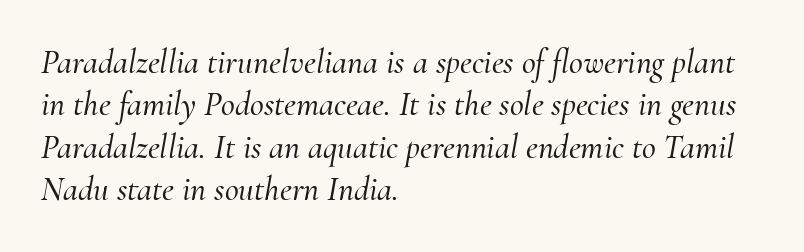
Q: Is the text italic (slanted)? A: Yes, it leans right by about 10 degrees.
Q: Is the typeface a serif or a sans-serif typeface? A: Serif.
Q: Is the text underlined? A: No.
Q: How is the paragraph aligned? A: Left-aligned.
Q: Is the spacing between letters normal or unusually wide? A: Normal.
Q: Is the spacing between lines tight, normal or loose? A: Normal.
Q: Width (condensed, normal, or wide)? A: Normal.
Q: Stroke contrast? A: Medium.
Q: x-height? A: Small.
Q: Monospaced? A: No.
